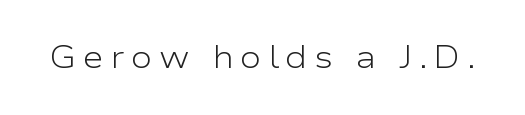
Has an underline been added? It has not. Stems here are at most as thick as an everyday book face. The face used here is proportionally spaced, like ordinary book or web type. What stands out about the letter spacing? Its width — letters are far apart.
